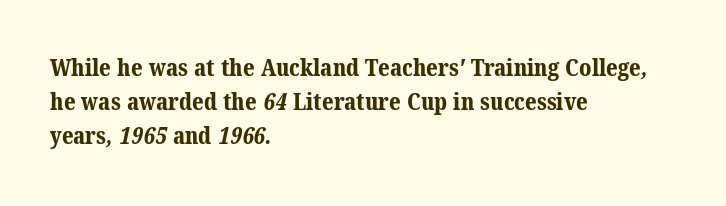
Students, this is bold: see how much ink each stroke carries. The vertical gap from one line to the next is medium. Alignment: flush left. The words here are not underlined. A typesetter would call this zero additional tracking.
